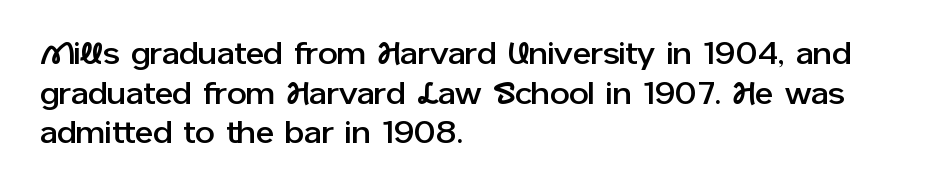
The space beneath each line is pristine and unruled. Tracking here is standard; glyphs follow each other at the usual distance. Each new line begins a customary step beneath the previous one. Do the characters align in a grid? No, the font is proportional. Rendered with straight, roman letterforms. This sample is left-justified, so line endings fall wherever the words run out.
